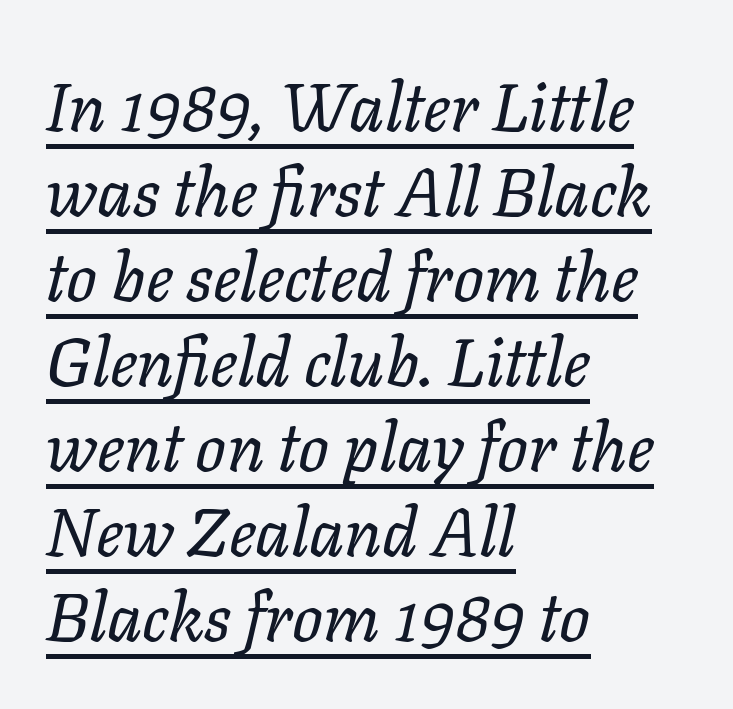
Slanted lettering throughout. Somebody hit Ctrl+U on this one — the words are underlined. Character widths vary here, with narrow letters taking less room than wide ones. Line beginnings align vertically; line endings do not.
